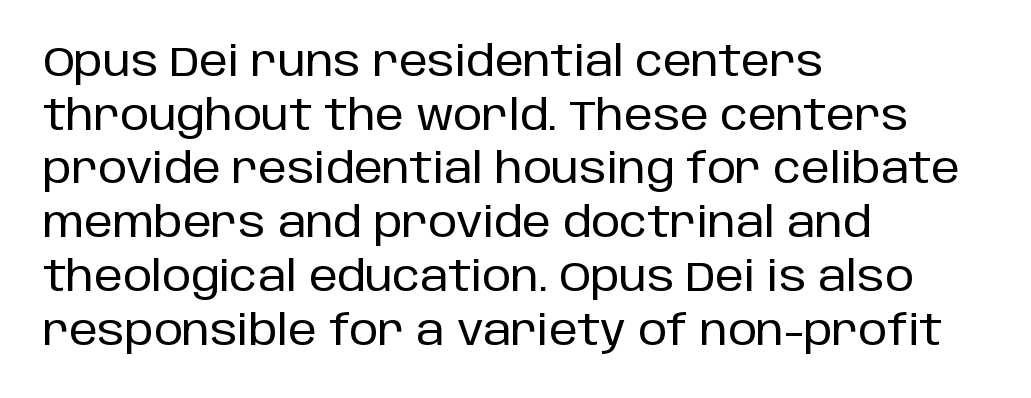
Q: Is the text italic (slanted)? A: No, it is upright.
Q: Is the typeface a serif or a sans-serif typeface? A: Sans-serif.
Q: Is the text underlined? A: No.
Q: How is the paragraph aligned? A: Left-aligned.
Q: Is the spacing between letters normal or unusually wide? A: Normal.
Q: Is the spacing between lines tight, normal or loose? A: Normal.
Q: Width (condensed, normal, or wide)? A: Normal.
Q: Stroke contrast? A: Low.
Q: x-height? A: Large.
Q: Monospaced? A: No.
